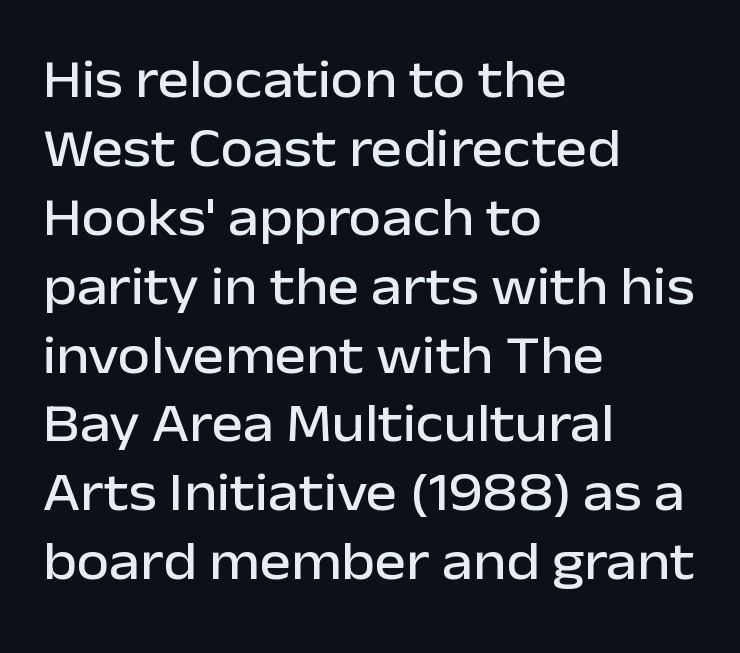
Does the lettering tilt? It doesn't — this is upright. The passage is arranged the way most books set body copy — flush left. Between one letter and the next there's only the usual sliver of space. Does the type have serifs? No, each stem ends abruptly.
